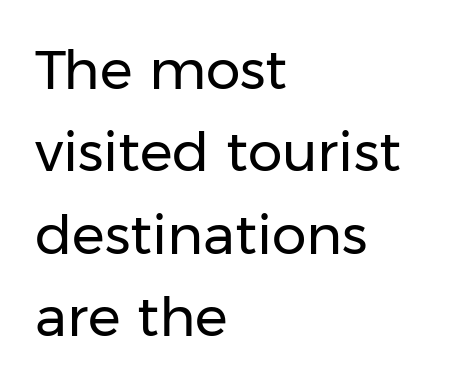
The image shows 55 px regular-weight sans-serif type, upright; set left-aligned, normal line spacing (1.5x), normal letter spacing, not underlined; low stroke contrast and a medium x-height.
